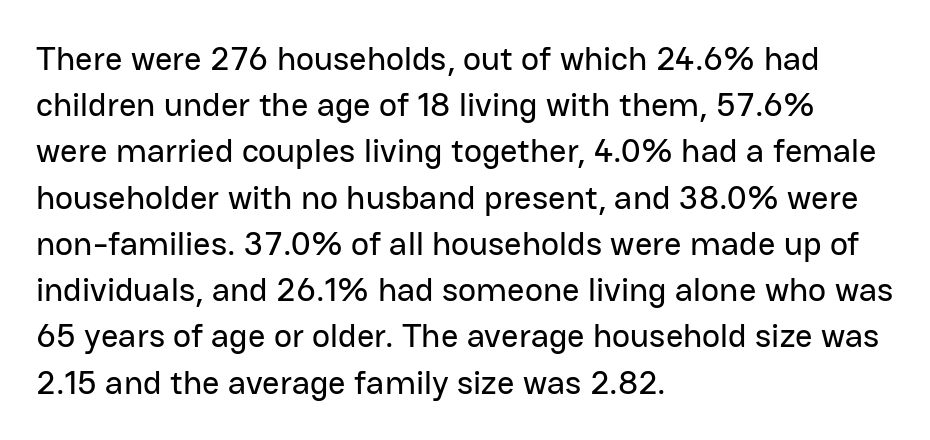
Q: Is the text italic (slanted)? A: No, it is upright.
Q: Is the typeface a serif or a sans-serif typeface? A: Sans-serif.
Q: Is the text underlined? A: No.
Q: How is the paragraph aligned? A: Left-aligned.
Q: Is the spacing between letters normal or unusually wide? A: Normal.
Q: Is the spacing between lines tight, normal or loose? A: Normal.
Q: Width (condensed, normal, or wide)? A: Normal.
Q: Stroke contrast? A: Low.
Q: x-height? A: Medium.
Q: Monospaced? A: No.
